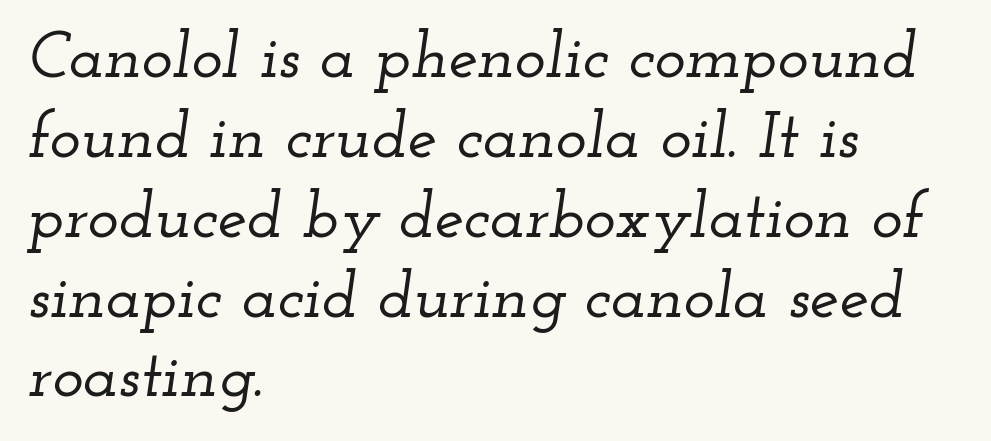
Q: Is the text italic (slanted)? A: Yes, it leans right by about 12 degrees.
Q: Is the typeface a serif or a sans-serif typeface? A: Serif.
Q: Is the text underlined? A: No.
Q: How is the paragraph aligned? A: Left-aligned.
Q: Is the spacing between letters normal or unusually wide? A: Normal.
Q: Width (condensed, normal, or wide)? A: Wide.
Q: Stroke contrast? A: Low.
Q: x-height? A: Small.
Q: Monospaced? A: No.
